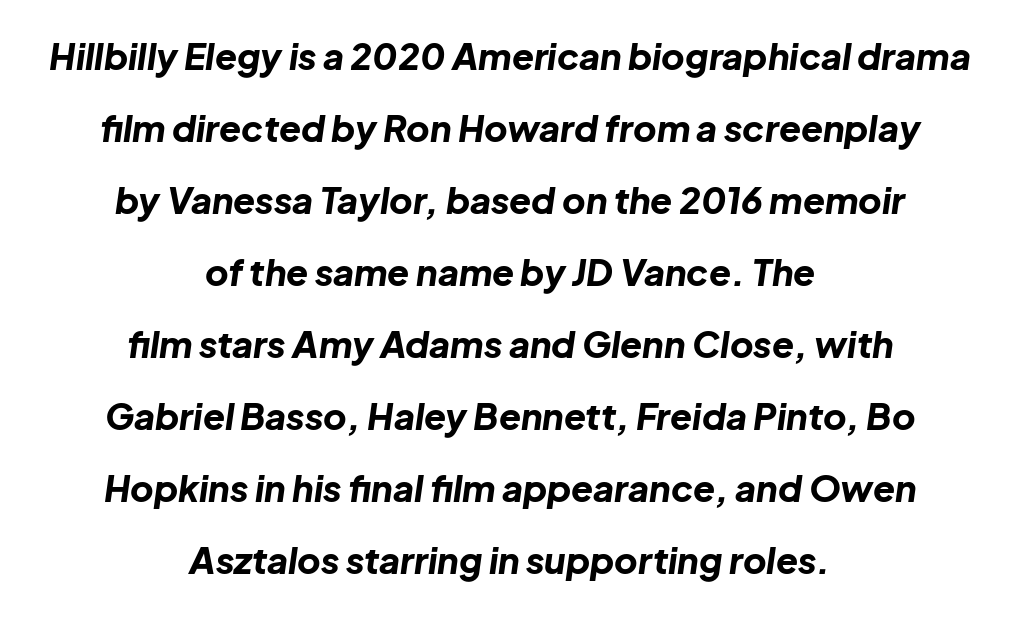
{"italic": "yes", "lean": "right", "slant_degrees": 8, "bold": "yes", "weight": "bold", "width": "normal", "stroke_contrast": "low", "x_height": "medium", "monospaced": "no", "underline": "no", "align": "center", "line_spacing": "loose", "line_spacing_ratio": 2.0, "letter_spacing": "normal", "letter_spacing_em": 0.0, "glyph_px": 36}
